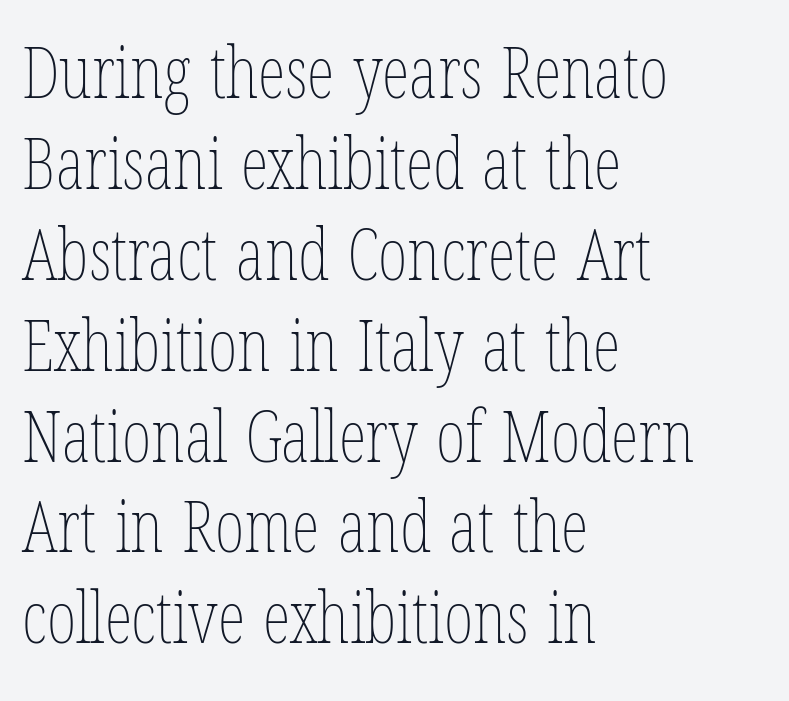
Nobody drew a line under any word here. Where is the straight margin? On the left. Tracking value appears to be zero — textbook default spacing. Nothing heavy about these letters — not bold at all. Proportional: the letters do not fall into vertical columns. One glance says typical: line gaps are just what's usual.
